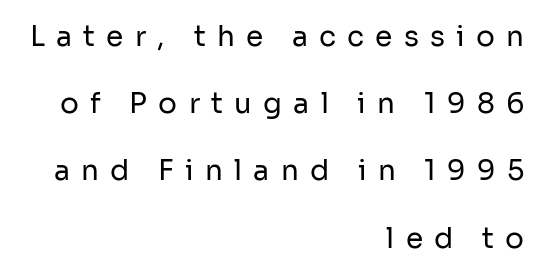
The image shows 28 px regular-weight sans-serif type, upright; set right-aligned, loose line spacing (2.4x), unusually wide letter spacing (+0.4 em), not underlined; low stroke contrast and a medium x-height.
